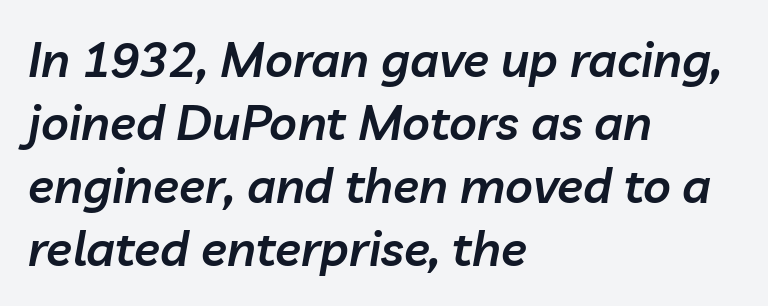
{"italic": "yes", "lean": "right", "slant_degrees": 10, "bold": "semi", "weight": "semibold", "width": "normal", "stroke_contrast": "low", "x_height": "medium", "monospaced": "no", "underline": "no", "align": "left", "line_spacing": "normal", "line_spacing_ratio": 1.31, "letter_spacing": "normal", "letter_spacing_em": 0.0, "glyph_px": 48}
